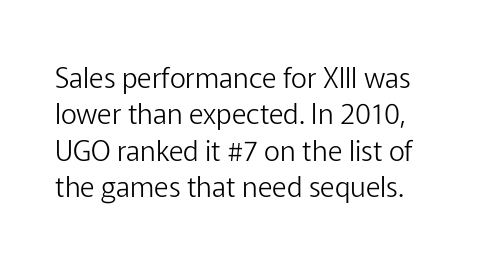
{"serif": "no", "italic": "no", "bold": "no", "weight": "light", "width": "normal", "stroke_contrast": "low", "x_height": "medium", "monospaced": "no", "underline": "no", "line_spacing": "normal", "line_spacing_ratio": 1.3, "letter_spacing": "normal", "letter_spacing_em": 0.0, "glyph_px": 28}
